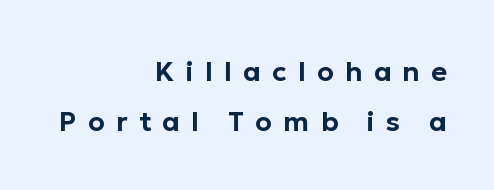
Descenders are the only things crossing below the line. The passage is arranged like a letterhead date or caption credit — flush right. Vertical strokes here are truly vertical. This rendering widens character spacing well past its baseline value.
